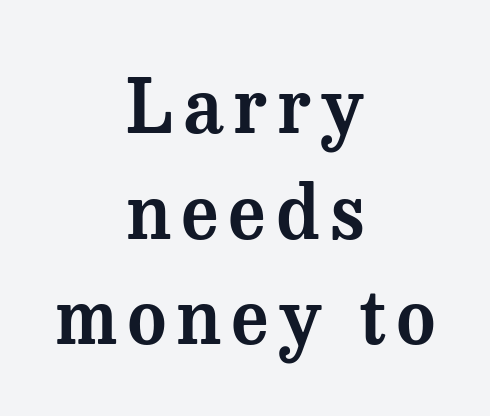
The image shows 75 px serif type, upright; set centered, normal line spacing (1.41x), not underlined; medium stroke contrast and a medium x-height.
